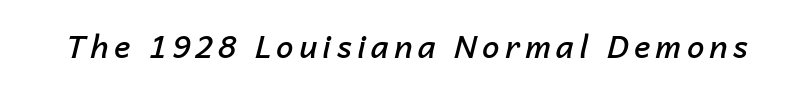
Q: Is the text bold? A: Semi-bold.
Q: Is the text italic (slanted)? A: Yes, it leans right by about 14 degrees.
Q: Is the text underlined? A: No.
Q: Width (condensed, normal, or wide)? A: Normal.
Q: Stroke contrast? A: Low.
Q: x-height? A: Medium.
Q: Monospaced? A: No.
